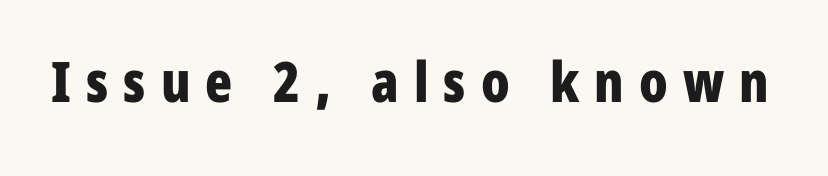
Anything drawn beneath the words? Only blank space. This is sans-serif lettering, the kind often seen on screens and signage. Between one letter and the next there's a generous, obvious gap. Ordinary non-slanted type is in use.
